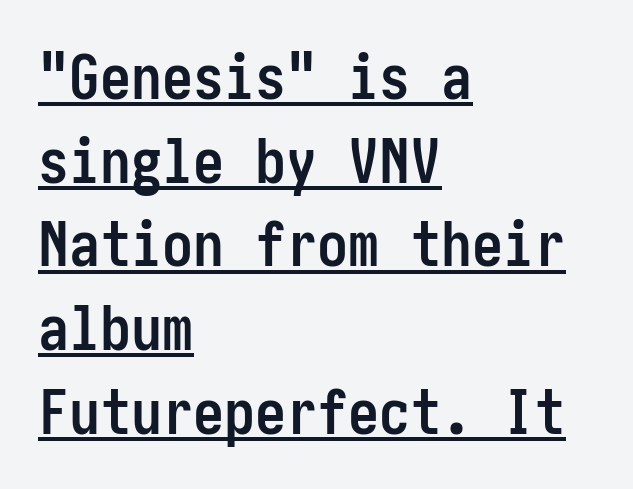
Q: Is the text bold? A: Yes.
Q: Is the text italic (slanted)? A: No, it is upright.
Q: Is the typeface a serif or a sans-serif typeface? A: Sans-serif.
Q: Is the text underlined? A: Yes.
Q: How is the paragraph aligned? A: Left-aligned.
Q: Is the spacing between letters normal or unusually wide? A: Normal.
Q: Is the spacing between lines tight, normal or loose? A: Normal.
Q: Width (condensed, normal, or wide)? A: Condensed.
Q: Stroke contrast? A: Low.
Q: x-height? A: Medium.
